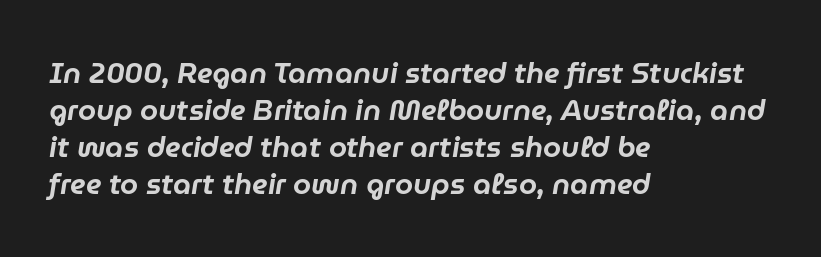
{"italic": "yes", "lean": "right", "slant_degrees": 9, "width": "normal", "stroke_contrast": "low", "x_height": "medium", "monospaced": "no", "underline": "no", "align": "left", "line_spacing": "normal", "line_spacing_ratio": 1.28, "letter_spacing": "normal", "letter_spacing_em": 0.0, "glyph_px": 29}
